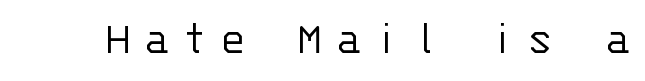
{"serif": "no", "italic": "no", "bold": "no", "weight": "light", "width": "normal", "stroke_contrast": "low", "x_height": "large", "monospaced": "yes", "underline": "no", "letter_spacing": "wide", "letter_spacing_em": 0.31, "glyph_px": 48}
